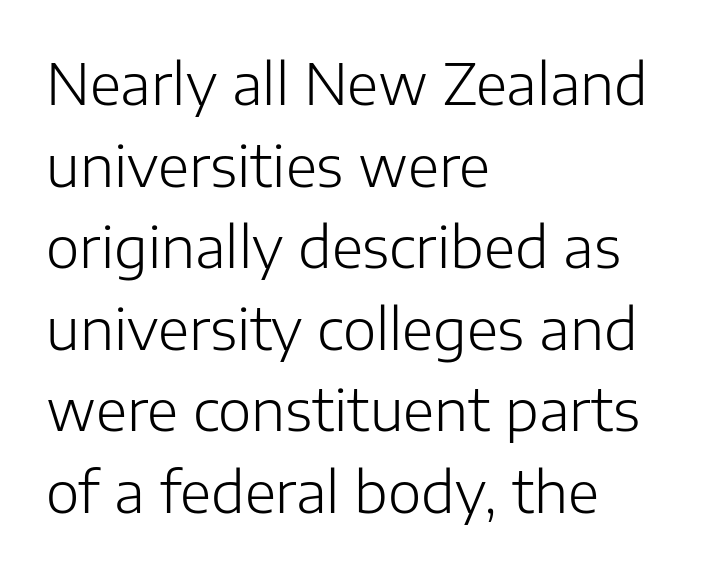
A typesetter would call this leading conventional body-copy spacing. Horizontally, the lines are justified to the leading edge only. The passage shown has conventional tracking throughout. Is this a fixed-width face? No — the glyphs have proportional, varying widths.
